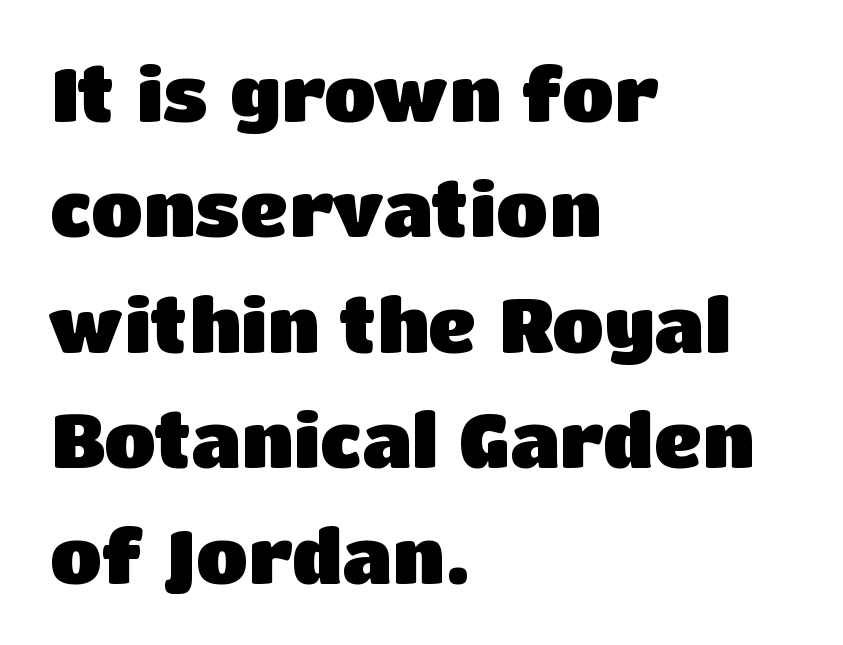
{"serif": "no", "italic": "no", "bold": "yes", "weight": "heavy", "width": "normal", "stroke_contrast": "low", "x_height": "large", "monospaced": "no", "underline": "no", "align": "left", "line_spacing": "normal", "line_spacing_ratio": 1.54, "letter_spacing": "normal", "letter_spacing_em": 0.0, "glyph_px": 75}
